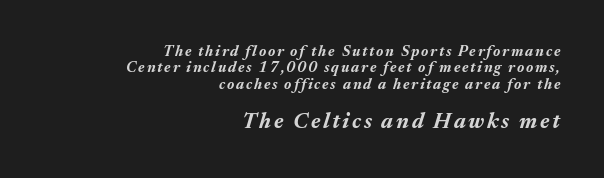
{"italic": "yes", "lean": "right", "slant_degrees": 17, "bold": "yes", "underline": "no", "align": "right", "line_spacing": "tight", "line_spacing_ratio": 1.09, "larger_block": "second", "size_ratio": 1.47, "glyph_px": 22}
